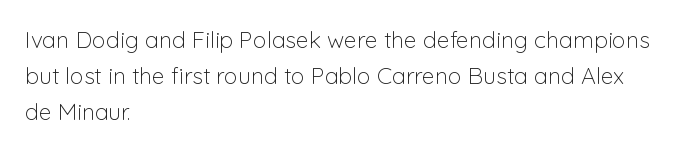
{"italic": "no", "bold": "no", "underline": "no", "align": "left", "line_spacing": "normal", "line_spacing_ratio": 1.56, "letter_spacing": "normal", "letter_spacing_em": 0.0, "glyph_px": 23}
